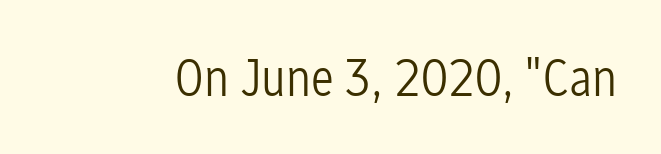
The image shows 54 px light, condensed sans-serif type, upright; set normal letter spacing, not underlined; low stroke contrast and a medium x-height.
